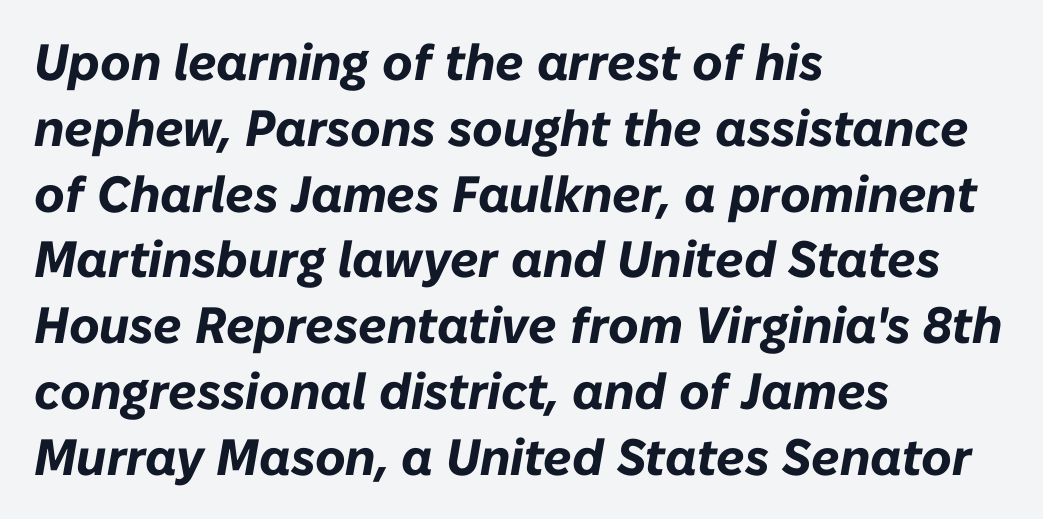
Q: Is the text bold? A: Yes.
Q: Is the text italic (slanted)? A: Yes, it leans right by about 10 degrees.
Q: Is the text underlined? A: No.
Q: How is the paragraph aligned? A: Left-aligned.
Q: Is the spacing between letters normal or unusually wide? A: Normal.
Q: Is the spacing between lines tight, normal or loose? A: Normal.
Q: Width (condensed, normal, or wide)? A: Normal.
Q: Stroke contrast? A: Low.
Q: x-height? A: Medium.
Q: Monospaced? A: No.
